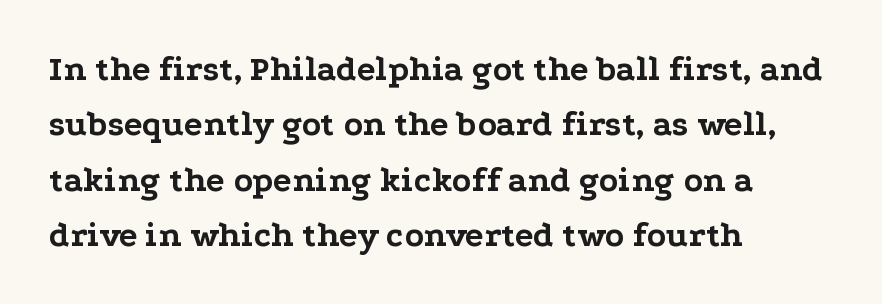
Q: Is the text bold? A: Yes.
Q: Is the text italic (slanted)? A: No, it is upright.
Q: Is the typeface a serif or a sans-serif typeface? A: Serif.
Q: Is the text underlined? A: No.
Q: How is the paragraph aligned? A: Left-aligned.
Q: Is the spacing between letters normal or unusually wide? A: Normal.
Q: Is the spacing between lines tight, normal or loose? A: Normal.
Q: Width (condensed, normal, or wide)? A: Wide.
Q: Stroke contrast? A: Low.
Q: x-height? A: Medium.
Q: Monospaced? A: No.
